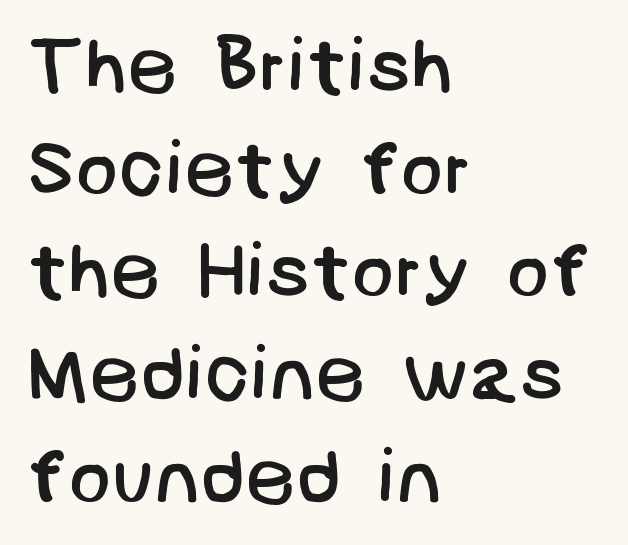
The image shows 79 px regular-weight sans-serif type; set left-aligned, normal line spacing (1.3x), normal letter spacing, not underlined; low stroke contrast and a large x-height.
